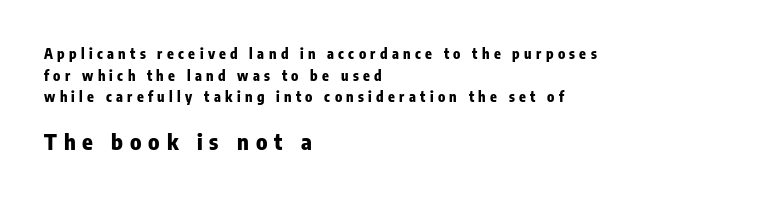
{"italic": "no", "bold": "yes", "underline": "no", "align": "left", "line_spacing": "normal", "line_spacing_ratio": 1.55, "letter_spacing": "wide", "letter_spacing_em": 0.31, "larger_block": "second", "size_ratio": 1.57, "glyph_px": 22}
